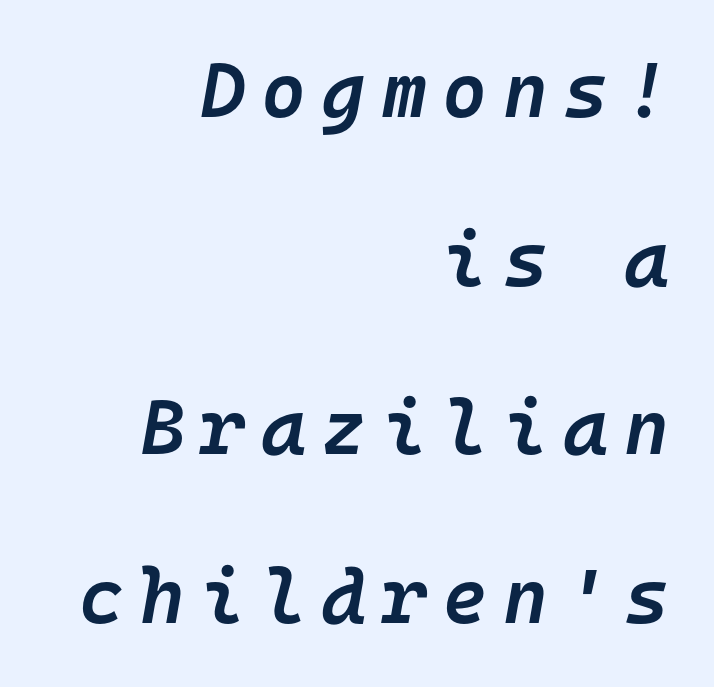
Plain, unruled lines of type. Does the leading feel generous? Absolutely, it's lavish. Observe the wide spacing: letters keep a clear distance from each other. Typographic density is moderately raised because the face is semibold.
